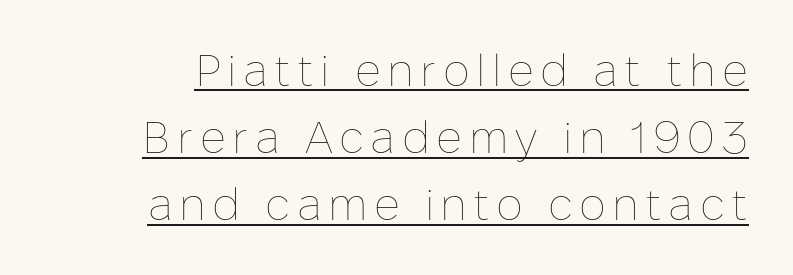
The image shows 45 px thin type, upright; set normal line spacing (1.49x), underlined; low stroke contrast and a medium x-height.
